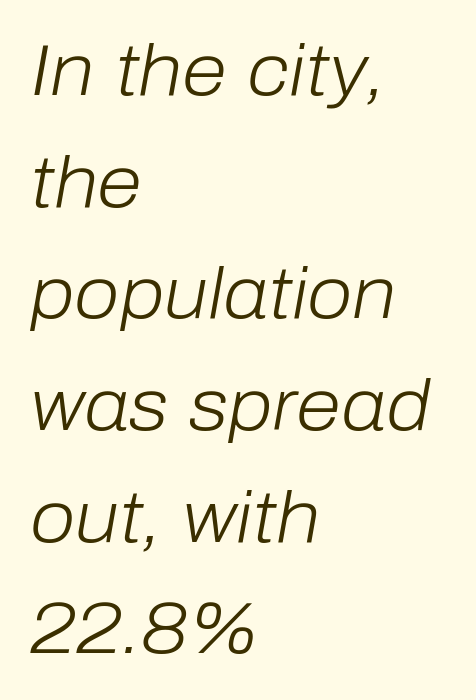
The rendering uses natural spacing where letterforms have individual widths. Stroke mass is kept to a normal reading level or below. The typesetter chose a ragged-right arrangement here. The glyphs look as if they've been sheared to an angle.
